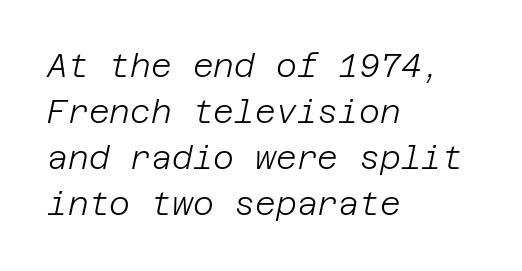
The image shows 32 px light type, italic (leaning right); set left-aligned, normal line spacing (1.44x), normal letter spacing, not underlined; low stroke contrast and a large x-height.
